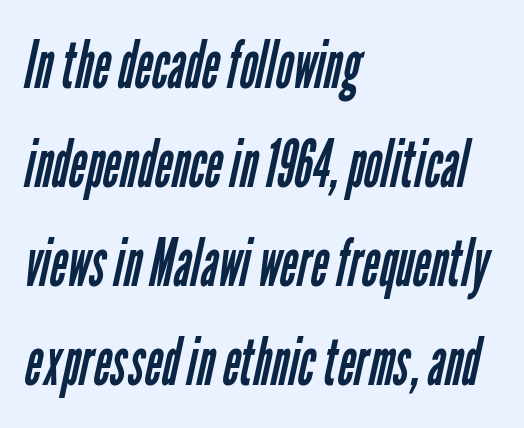
Q: Is the text bold? A: No.
Q: Is the typeface a serif or a sans-serif typeface? A: Sans-serif.
Q: Is the text underlined? A: No.
Q: How is the paragraph aligned? A: Left-aligned.
Q: Is the spacing between letters normal or unusually wide? A: Normal.
Q: Is the spacing between lines tight, normal or loose? A: Normal.
Q: Width (condensed, normal, or wide)? A: Condensed.
Q: Stroke contrast? A: Low.
Q: x-height? A: Medium.
Q: Monospaced? A: No.
